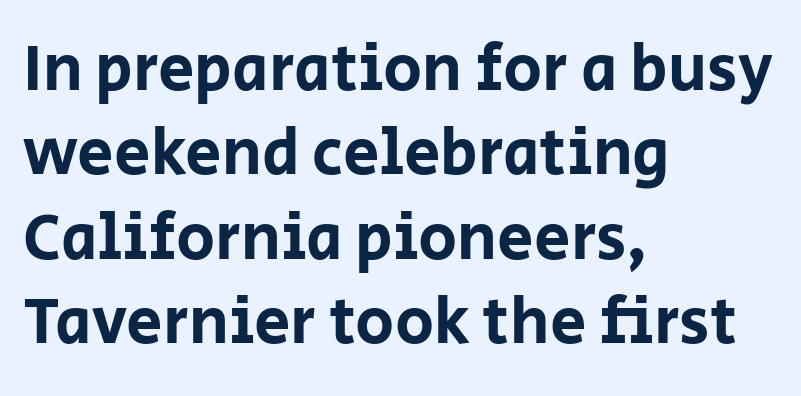
The image shows 65 px sans-serif type, upright; set left-aligned, normal line spacing (1.3x), normal letter spacing, not underlined; low stroke contrast and a large x-height.
